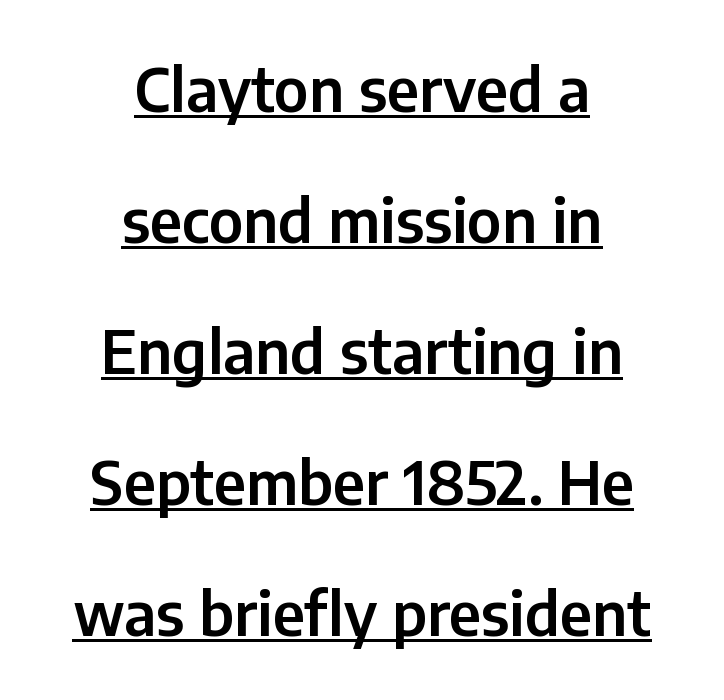
The image shows 59 px sans-serif type, upright; set centered, loose line spacing (2.22x), normal letter spacing, underlined; low stroke contrast and a medium x-height.
